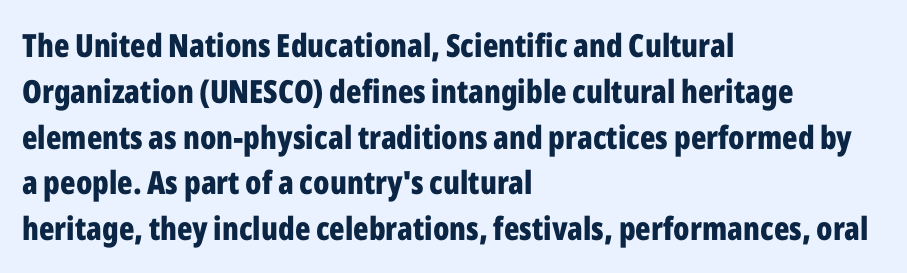
Q: Is the text bold? A: Yes.
Q: Is the text italic (slanted)? A: No, it is upright.
Q: Is the typeface a serif or a sans-serif typeface? A: Sans-serif.
Q: Is the text underlined? A: No.
Q: How is the paragraph aligned? A: Left-aligned.
Q: Is the spacing between letters normal or unusually wide? A: Normal.
Q: Is the spacing between lines tight, normal or loose? A: Normal.
Q: Width (condensed, normal, or wide)? A: Condensed.
Q: Stroke contrast? A: Low.
Q: x-height? A: Medium.
Q: Monospaced? A: No.
